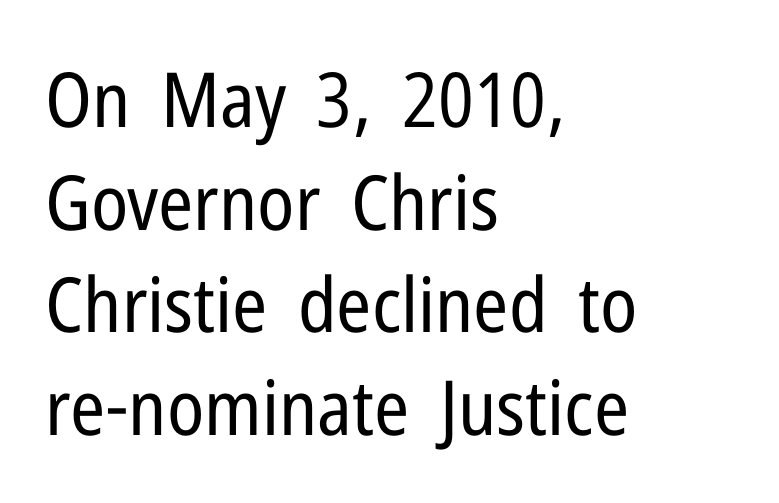
The letters advance in unequal steps, a hallmark of proportional type. This is not heavy type; no bold has been used. In terms of posture, this sample is upright. Look at the bottom of the vertical strokes: they stop flat, with no serifs.
